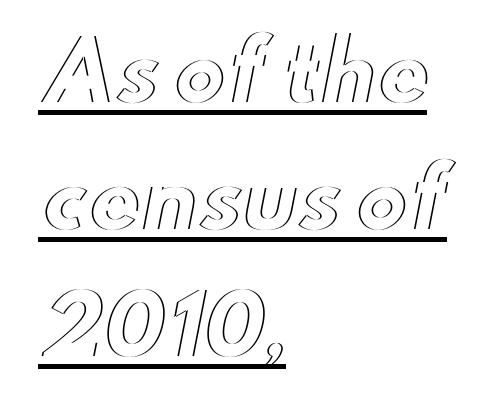
{"width": "wide", "x_height": "small", "monospaced": "no", "underline": "yes", "align": "left", "line_spacing": "normal", "line_spacing_ratio": 1.59, "letter_spacing": "normal", "letter_spacing_em": 0.0, "glyph_px": 80}
